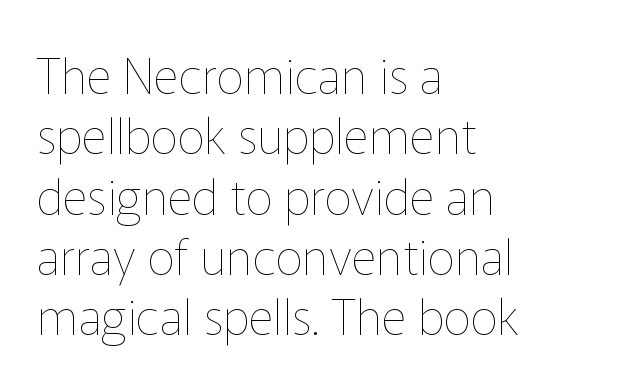
The image shows 49 px thin type, upright; set left-aligned, line spacing 1.23x, normal letter spacing, not underlined; low stroke contrast and a medium x-height.
